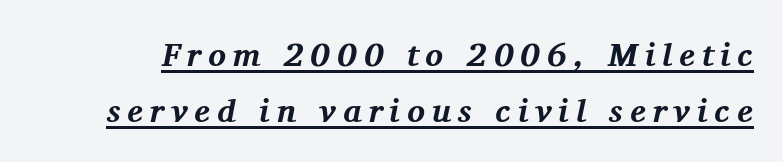
The lettering is marked with a stroke running underneath it. This sample uses a serif face. The vertical gap from one line to the next is medium. Each letter keeps its own natural width here, so spacing adapts to shape. The typesetting leans heavy: a genuine bold.
